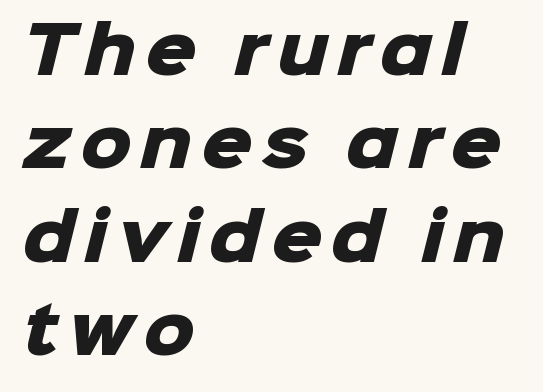
The image shows 64 px heavy sans-serif type; set left-aligned, normal line spacing (1.46x), not underlined; low stroke contrast and a medium x-height.
